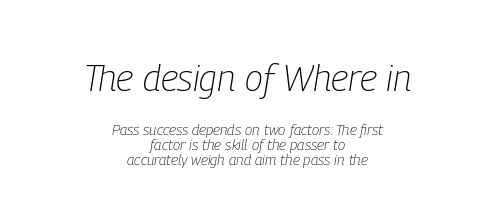
The image shows 37 px light, condensed type, italic (leaning right); set centered, tight line spacing (0.97x), normal letter spacing, not underlined; the first (top) block is 2.47x larger; low stroke contrast and a medium x-height.
